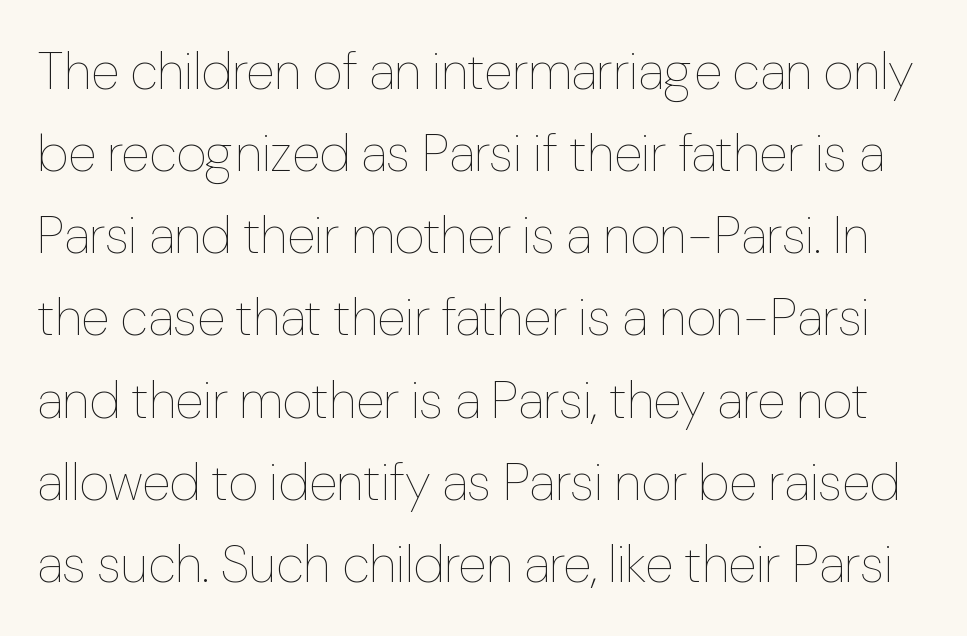
Horizontal bands of white between lines are of average thickness. Short note: letters normally spaced. Weight: not bold — regular or lighter. Looks like regular typesetting: each glyph gets only the width it needs.
